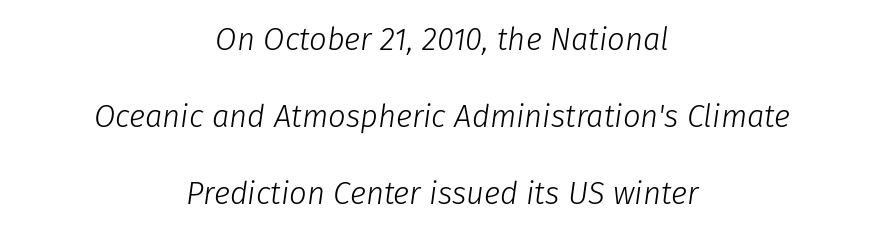
The image shows 31 px light type, italic (leaning right); set centered, loose line spacing (2.49x), normal letter spacing, not underlined; low stroke contrast and a medium x-height.
